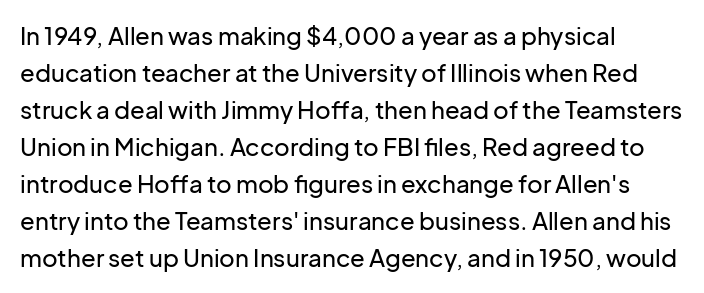
This is roman type, the default non-slanted kind. The lines in this sample share a left origin and differ only in where they stop. Glance below the letters and you will spot only blank space. The line-height multiplier appears to be the usual default. No extra tracking has been applied to these lines.
